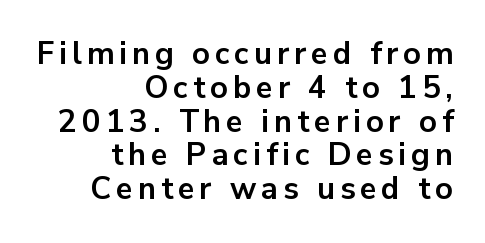
Q: Is the text bold? A: Yes.
Q: Is the text italic (slanted)? A: No, it is upright.
Q: Is the typeface a serif or a sans-serif typeface? A: Sans-serif.
Q: Is the text underlined? A: No.
Q: How is the paragraph aligned? A: Right-aligned.
Q: Is the spacing between lines tight, normal or loose? A: Tight.
Q: Width (condensed, normal, or wide)? A: Normal.
Q: Stroke contrast? A: Low.
Q: x-height? A: Medium.
Q: Monospaced? A: No.
